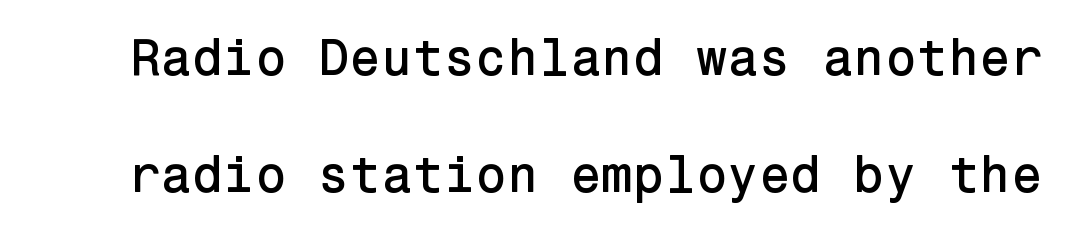
Q: Is the text italic (slanted)? A: No, it is upright.
Q: Is the typeface a serif or a sans-serif typeface? A: Sans-serif.
Q: Is the text underlined? A: No.
Q: Is the spacing between letters normal or unusually wide? A: Normal.
Q: Is the spacing between lines tight, normal or loose? A: Loose.
Q: Width (condensed, normal, or wide)? A: Normal.
Q: Stroke contrast? A: Low.
Q: x-height? A: Medium.
